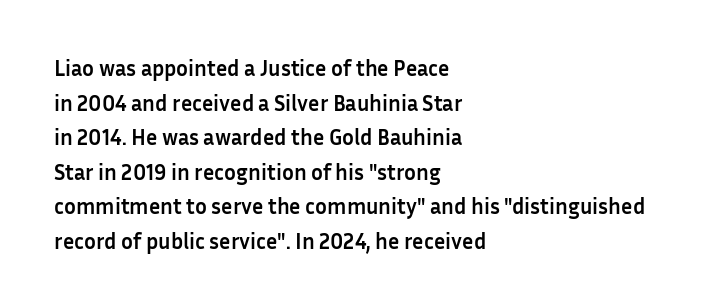
The image shows 22 px bold type, upright; set left-aligned, normal line spacing (1.57x), normal letter spacing, not underlined.
